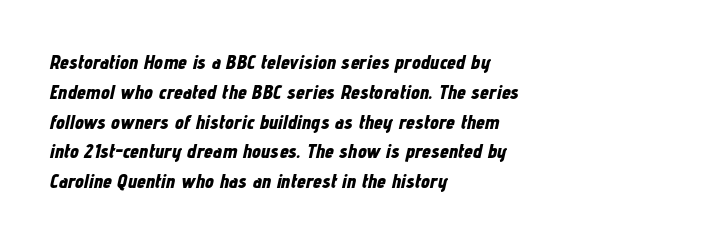
{"italic": "yes", "lean": "right", "slant_degrees": 12, "bold": "yes", "underline": "no", "align": "left", "line_spacing": "normal", "line_spacing_ratio": 1.49, "letter_spacing": "normal", "letter_spacing_em": 0.0, "glyph_px": 20}
